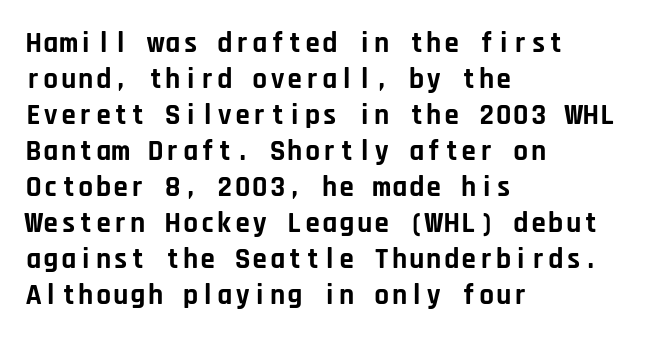
The image shows 29 px bold sans-serif type, upright, monospaced; set left-aligned, line spacing 1.24x, normal letter spacing, not underlined; low stroke contrast and a large x-height.
